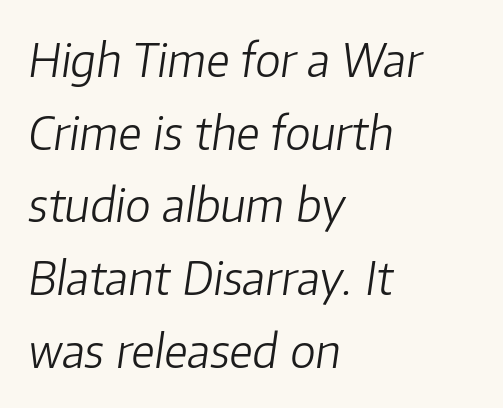
The image shows 46 px light type, italic (leaning right); set left-aligned, normal line spacing (1.58x), normal letter spacing, not underlined; low stroke contrast and a medium x-height.
